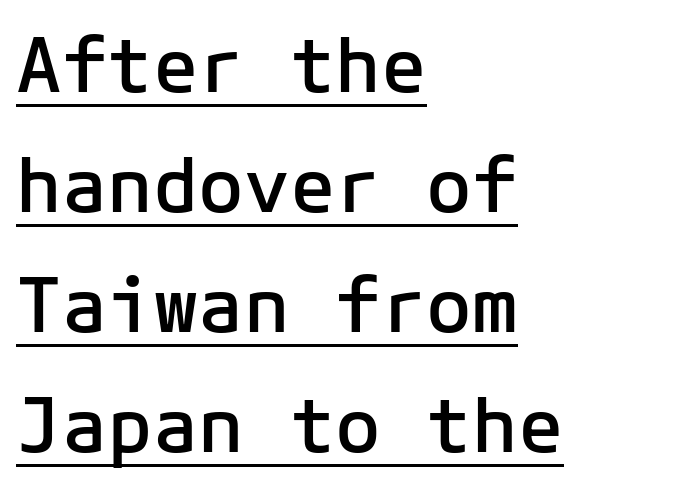
{"serif": "no", "italic": "no", "bold": "semi", "weight": "semibold", "width": "normal", "stroke_contrast": "low", "x_height": "medium", "underline": "yes", "align": "left", "line_spacing": "normal", "line_spacing_ratio": 1.58, "letter_spacing": "normal", "letter_spacing_em": 0.0, "glyph_px": 76}
